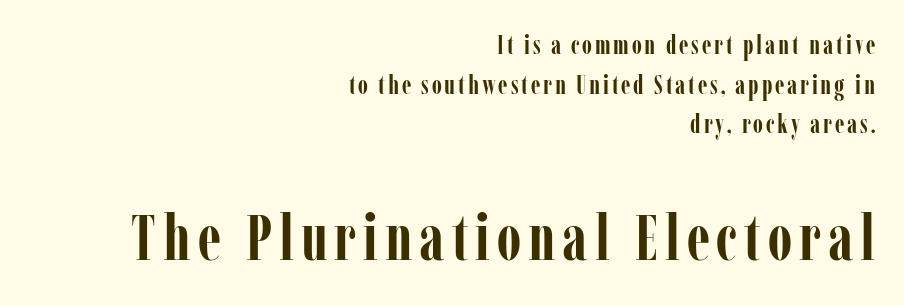
Q: Is the text bold? A: Yes.
Q: Is the text italic (slanted)? A: No, it is upright.
Q: Is the typeface a serif or a sans-serif typeface? A: Serif.
Q: Is the text underlined? A: No.
Q: How is the paragraph aligned? A: Right-aligned.
Q: Is the spacing between lines tight, normal or loose? A: Normal.
Q: Which block of text is set in a larger size, the first (top) or the second (bottom)? A: The second (bottom) one.
Q: Width (condensed, normal, or wide)? A: Condensed.
Q: Stroke contrast? A: Low.
Q: x-height? A: Medium.
Q: Monospaced? A: No.
